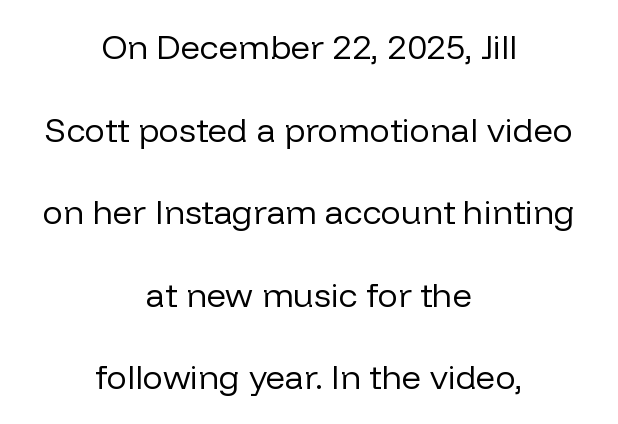
The font's upright variant was chosen for this text. A bare baseline throughout the passage. Stroke terminals: plain, sans-serif. Reading down the column, the eye jumps a long way to each next line. This rendering uses center alignment, leaving both contours irregular but symmetric.
